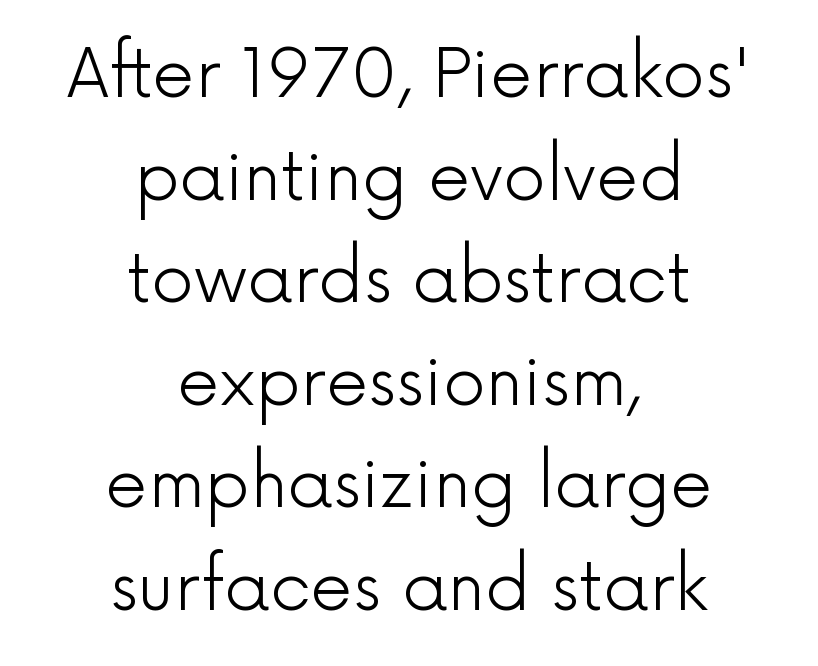
{"serif": "no", "italic": "no", "bold": "no", "weight": "light", "width": "normal", "x_height": "medium", "monospaced": "no", "underline": "no", "align": "center", "line_spacing": "normal", "line_spacing_ratio": 1.53, "letter_spacing": "normal", "letter_spacing_em": 0.0, "glyph_px": 67}
